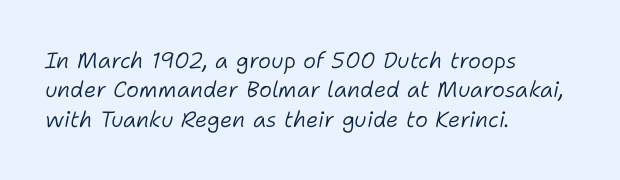
The image shows 22 px text type, italic (leaning right); set left-aligned, normal line spacing (1.34x), normal letter spacing, not underlined.
